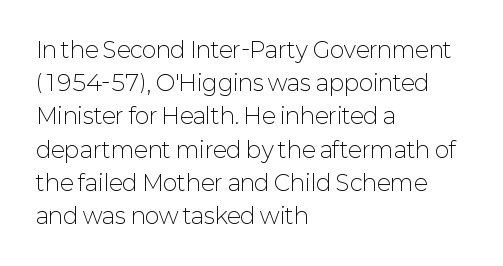
{"italic": "no", "bold": "no", "underline": "no", "align": "left", "line_spacing": "normal", "line_spacing_ratio": 1.51, "letter_spacing": "normal", "letter_spacing_em": 0.0, "glyph_px": 22}
